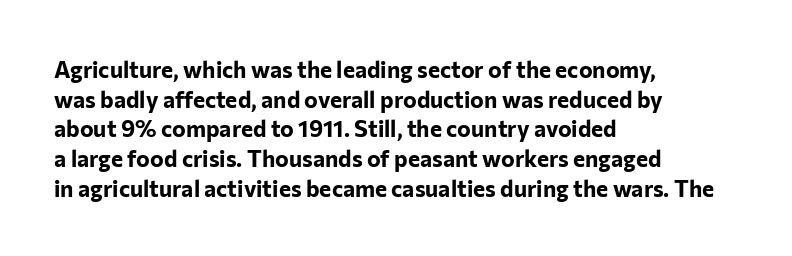
{"italic": "no", "bold": "yes", "underline": "no", "align": "left", "line_spacing": "normal", "line_spacing_ratio": 1.29, "letter_spacing": "normal", "letter_spacing_em": 0.0, "glyph_px": 23}
